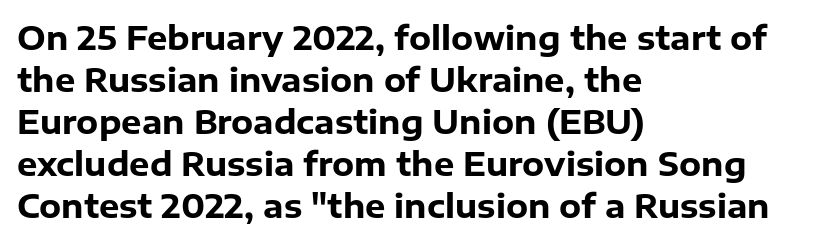
What stands out about the letter spacing? Nothing — it is the standard amount. The letters are bold, with thick, heavy strokes. Plain, unruled lines of type. Unlike a traditional serif, this face leaves its strokes unadorned.
